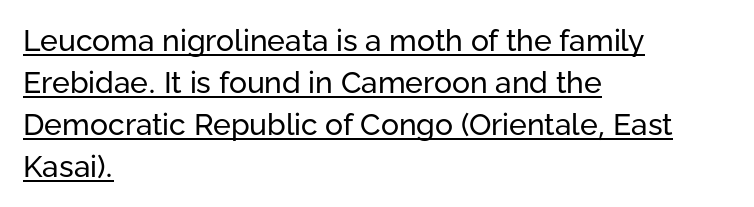
The image shows 30 px regular-weight sans-serif type, upright; set left-aligned, normal line spacing (1.4x), normal letter spacing, underlined; low stroke contrast and a medium x-height.
